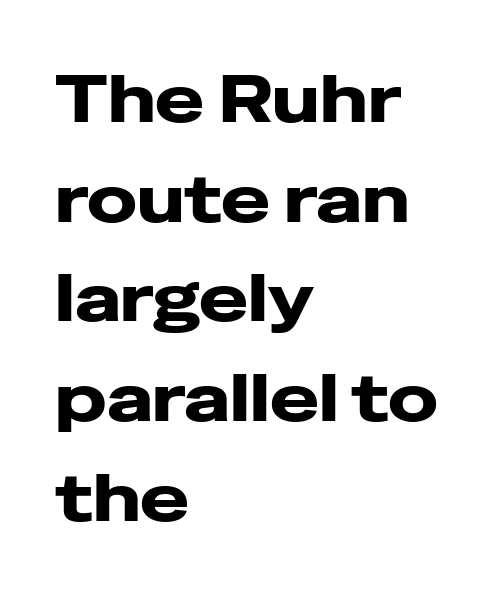
Q: Is the text bold? A: Yes.
Q: Is the text italic (slanted)? A: No, it is upright.
Q: Is the typeface a serif or a sans-serif typeface? A: Sans-serif.
Q: Is the text underlined? A: No.
Q: How is the paragraph aligned? A: Left-aligned.
Q: Is the spacing between letters normal or unusually wide? A: Normal.
Q: Is the spacing between lines tight, normal or loose? A: Normal.
Q: Width (condensed, normal, or wide)? A: Wide.
Q: Stroke contrast? A: Low.
Q: x-height? A: Medium.
Q: Monospaced? A: No.
